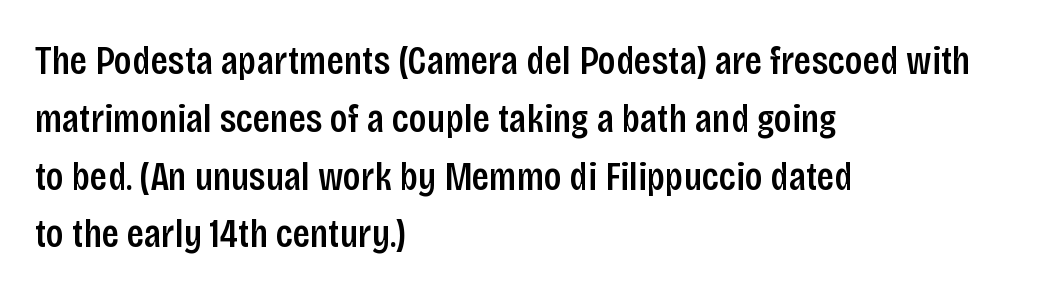
The image shows 41 px semibold, condensed sans-serif type, upright; set left-aligned, normal line spacing (1.41x), normal letter spacing, not underlined; low stroke contrast and a large x-height.
